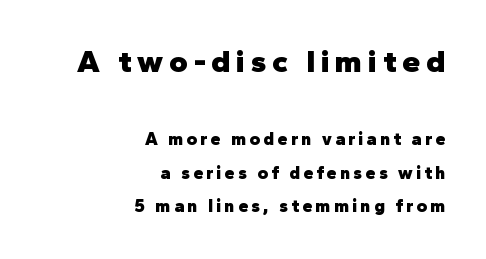
{"serif": "no", "italic": "no", "bold": "yes", "weight": "heavy", "width": "normal", "stroke_contrast": "low", "x_height": "medium", "monospaced": "no", "underline": "no", "align": "right", "line_spacing_ratio": 1.88, "larger_block": "first", "size_ratio": 1.78, "glyph_px": 32}
